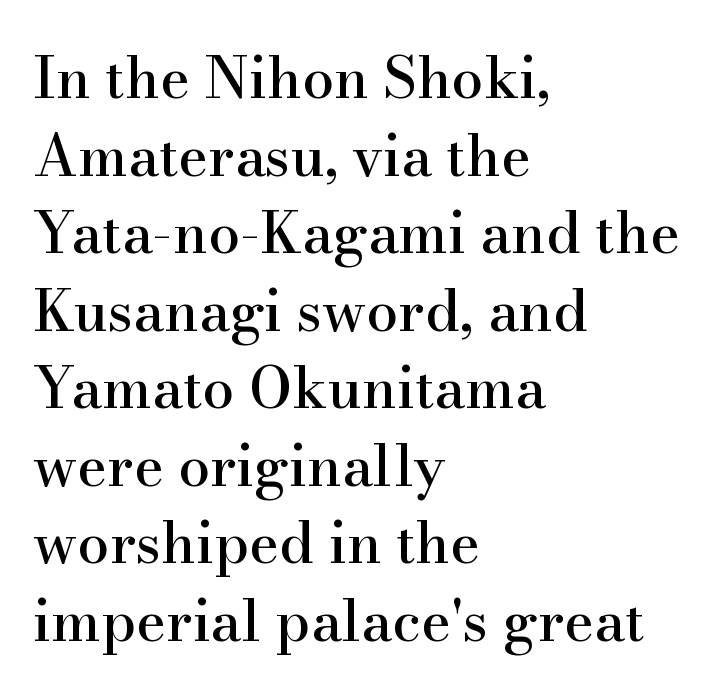
Q: Is the text italic (slanted)? A: No, it is upright.
Q: Is the typeface a serif or a sans-serif typeface? A: Serif.
Q: Is the text underlined? A: No.
Q: How is the paragraph aligned? A: Left-aligned.
Q: Is the spacing between letters normal or unusually wide? A: Normal.
Q: Is the spacing between lines tight, normal or loose? A: Normal.
Q: Width (condensed, normal, or wide)? A: Normal.
Q: Stroke contrast? A: High.
Q: x-height? A: Small.
Q: Monospaced? A: No.
